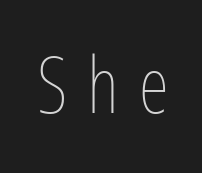
{"italic": "no", "bold": "no", "weight": "thin", "width": "condensed", "stroke_contrast": "low", "x_height": "medium", "monospaced": "no", "underline": "no", "letter_spacing": "wide", "letter_spacing_em": 0.26, "glyph_px": 78}
